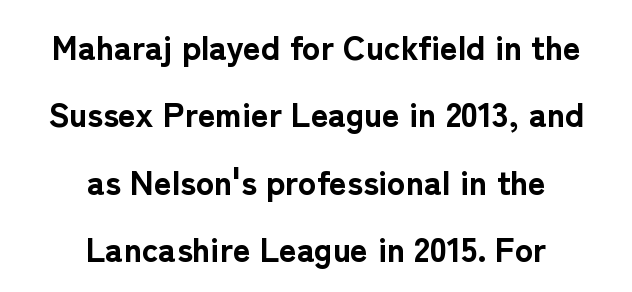
Q: Is the text bold? A: Yes.
Q: Is the text italic (slanted)? A: No, it is upright.
Q: Is the typeface a serif or a sans-serif typeface? A: Sans-serif.
Q: Is the text underlined? A: No.
Q: How is the paragraph aligned? A: Centered.
Q: Is the spacing between letters normal or unusually wide? A: Normal.
Q: Is the spacing between lines tight, normal or loose? A: Loose.
Q: Width (condensed, normal, or wide)? A: Normal.
Q: Stroke contrast? A: Low.
Q: x-height? A: Medium.
Q: Monospaced? A: No.
